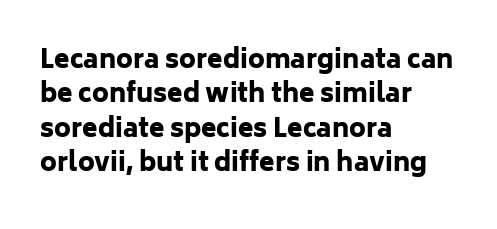
Plain, unruled lines of type. Italic: no, the glyphs are upright roman. The face used here has the dense, thick strokes of a bold. Compared with typical paragraphs, the rows here are spaced about the same. The paragraph has a hard left edge and a soft right edge. Here the glyphs are tracked normally, forming tight word shapes.
